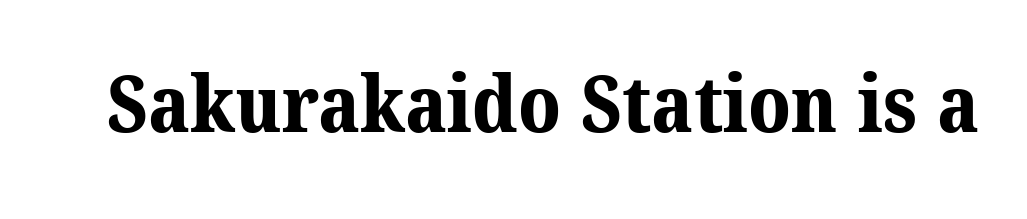
Q: Is the text bold? A: Yes.
Q: Is the typeface a serif or a sans-serif typeface? A: Serif.
Q: Is the text underlined? A: No.
Q: Is the spacing between letters normal or unusually wide? A: Normal.
Q: Width (condensed, normal, or wide)? A: Normal.
Q: Stroke contrast? A: Medium.
Q: x-height? A: Medium.
Q: Monospaced? A: No.
